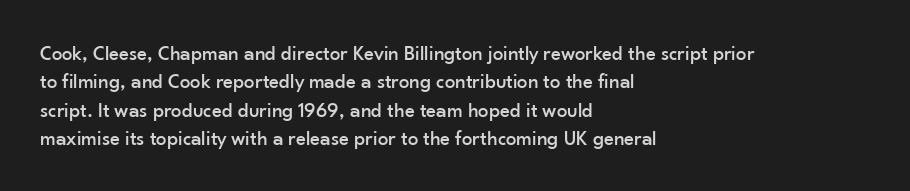
{"italic": "no", "underline": "no", "align": "left", "line_spacing": "normal", "line_spacing_ratio": 1.35, "letter_spacing": "normal", "letter_spacing_em": 0.0, "glyph_px": 21}
